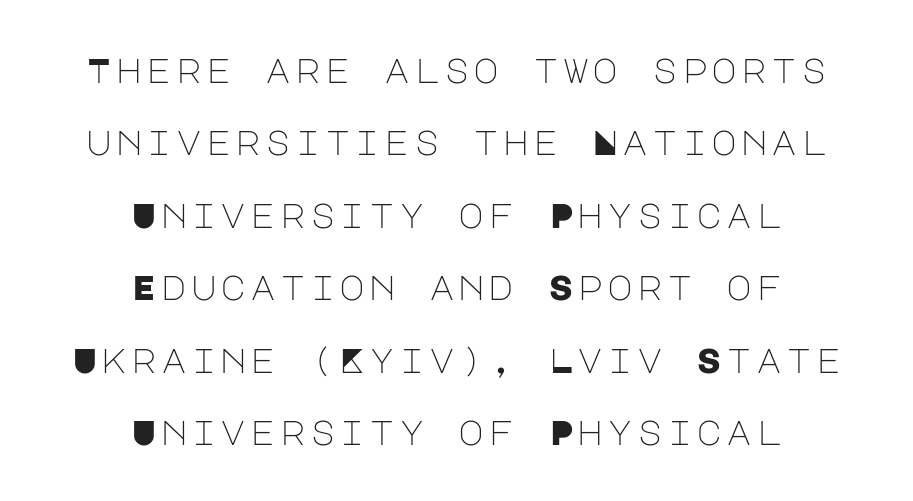
The image shows 35 px light sans-serif type, upright; set centered, loose line spacing (2.07x), not underlined; low stroke contrast and a large x-height.
